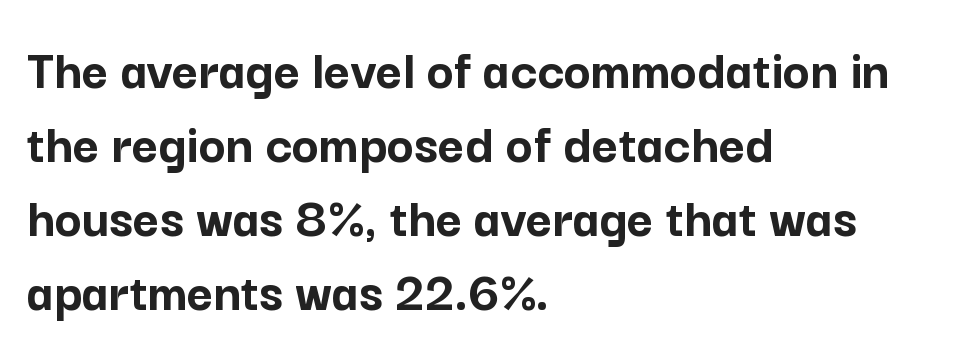
Whoever set this chose a conventional vertical rhythm. Each letter keeps its own natural width here, so spacing adapts to shape. No extra tracking has been applied to these lines. Quick note: not italic, upright.
